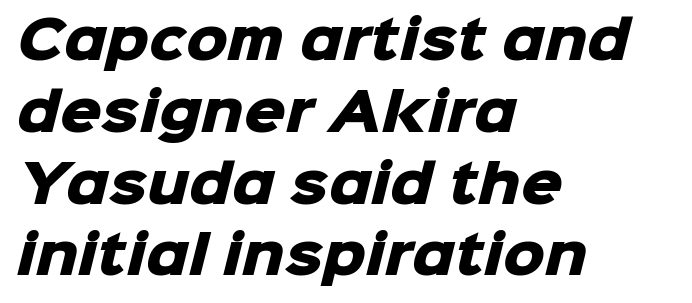
The image shows 52 px heavy sans-serif type; set left-aligned, normal line spacing (1.38x), normal letter spacing, not underlined; low stroke contrast and a medium x-height.
